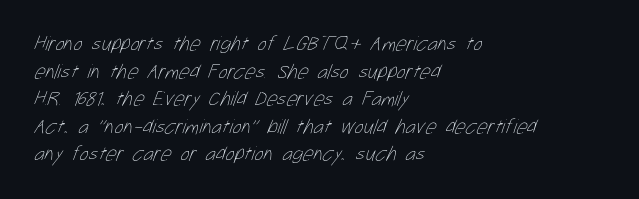
Is this a heavy cut? Hardly; it is regular or lighter. The passage shown has conventional tracking throughout. No word sits above an underline. Whoever set this chose a conventional vertical rhythm. The rendering anchors every line to the left-hand side.
